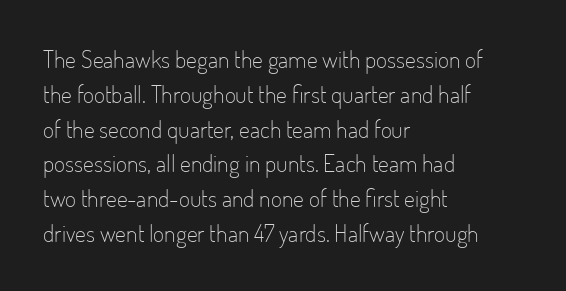
{"italic": "no", "bold": "no", "underline": "no", "align": "left", "line_spacing": "normal", "line_spacing_ratio": 1.45, "letter_spacing": "normal", "letter_spacing_em": 0.0, "glyph_px": 24}
